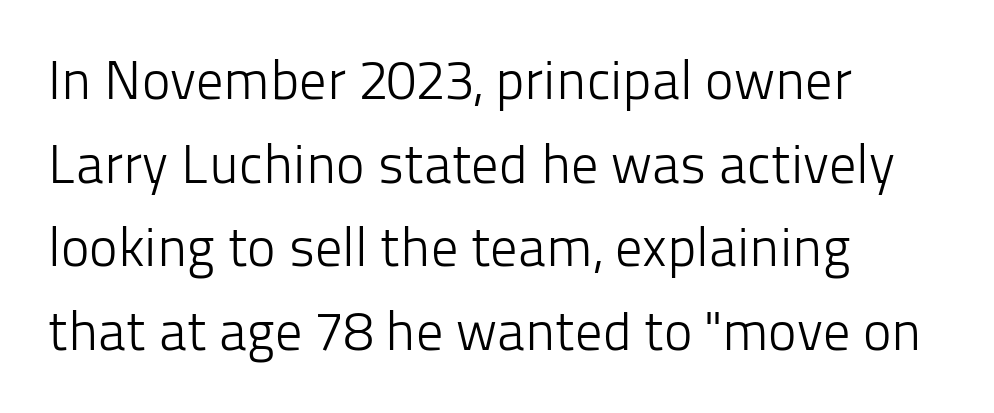
The image shows 54 px light sans-serif type, upright; set left-aligned, normal line spacing (1.55x), normal letter spacing, not underlined; low stroke contrast and a medium x-height.
